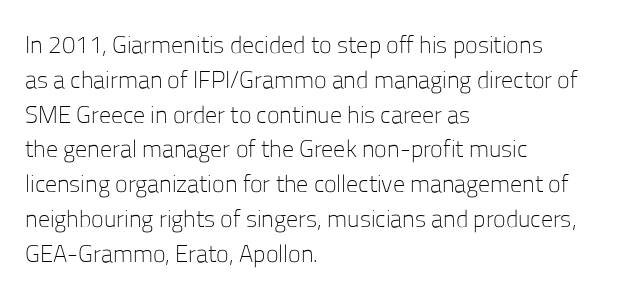
Q: Is the text bold? A: No.
Q: Is the text italic (slanted)? A: No, it is upright.
Q: Is the text underlined? A: No.
Q: How is the paragraph aligned? A: Left-aligned.
Q: Is the spacing between letters normal or unusually wide? A: Normal.
Q: Is the spacing between lines tight, normal or loose? A: Normal.
